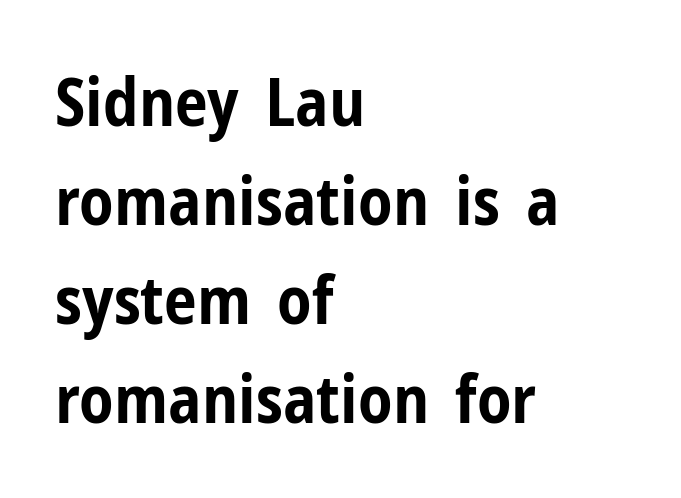
The block of text has a typical density, with ordinary space between rows. Nope, no serifs anywhere on these letters. Typesetter's note: full bold, strokes at maximum text heaviness. Character widths vary here, with narrow letters taking less room than wide ones. Each word holds together tightly as a unit, with standard inter-letter gaps.
